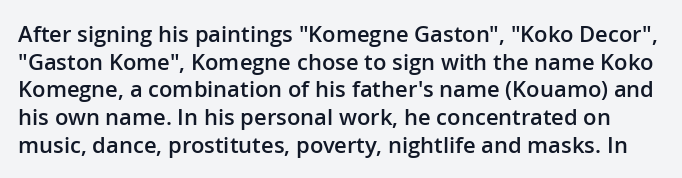
The image shows 22 px text type, upright; set normal line spacing (1.26x), normal letter spacing, not underlined.
